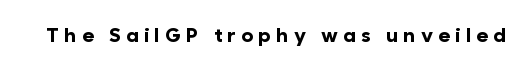
{"italic": "no", "bold": "yes", "underline": "no", "letter_spacing": "wide", "letter_spacing_em": 0.26, "glyph_px": 20}
